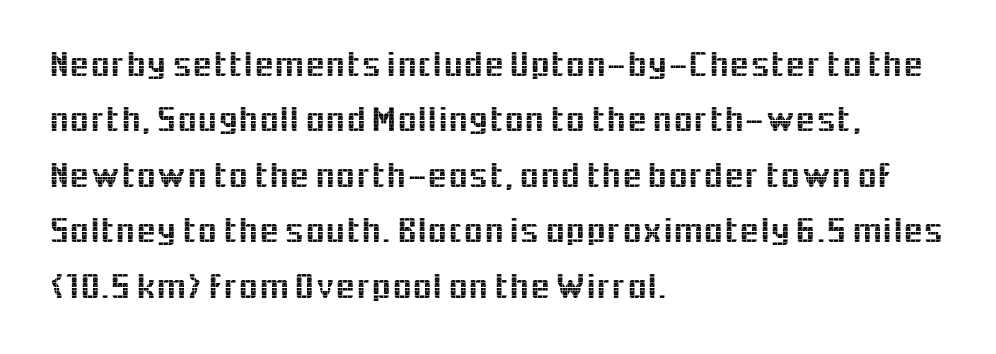
If you measured baseline to baseline, you'd find a middling distance. Spacing between characters is what you'd get straight out of the box. This sample uses an upright cut, with every glyph sitting square on the baseline. Quick note: underline off.
